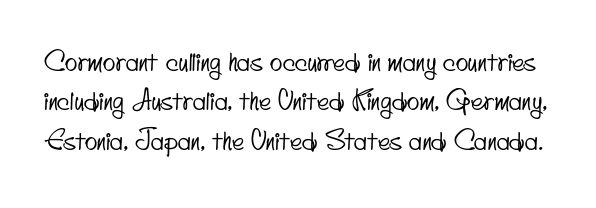
This sample uses plain, unmodified letter spacing. Clear beneath every line of the passage. Is there much room between lines? A standard amount, neither cramped nor airy.
